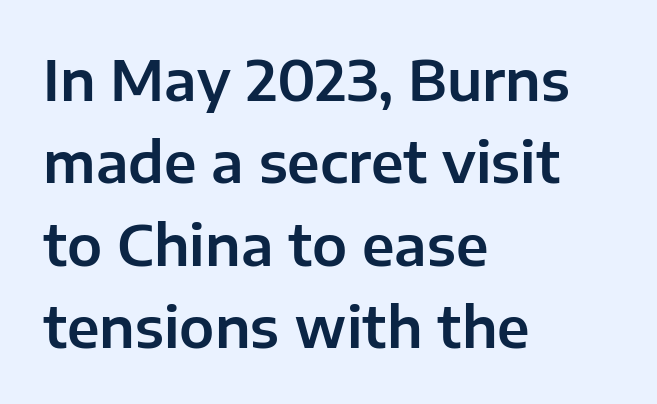
Q: Is the text italic (slanted)? A: No, it is upright.
Q: Is the typeface a serif or a sans-serif typeface? A: Sans-serif.
Q: Is the text underlined? A: No.
Q: How is the paragraph aligned? A: Left-aligned.
Q: Is the spacing between letters normal or unusually wide? A: Normal.
Q: Is the spacing between lines tight, normal or loose? A: Normal.
Q: Width (condensed, normal, or wide)? A: Normal.
Q: Stroke contrast? A: Low.
Q: x-height? A: Medium.
Q: Monospaced? A: No.
